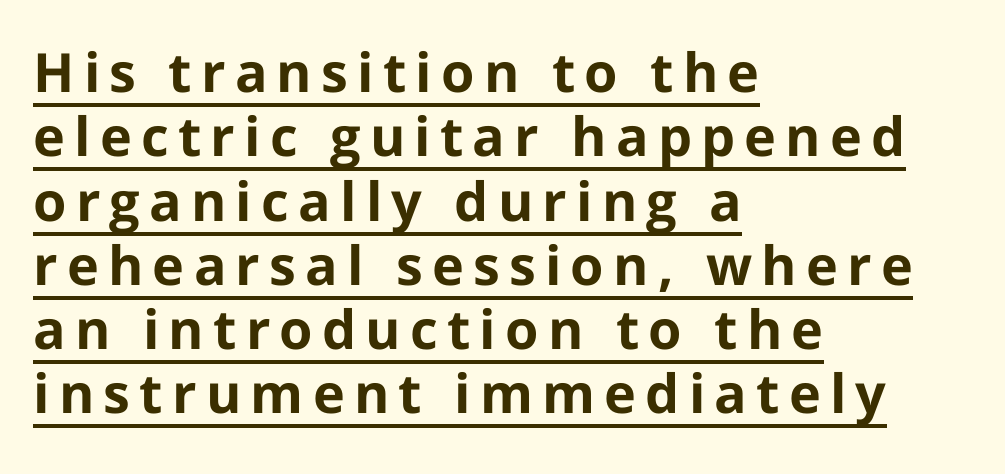
{"serif": "no", "italic": "no", "bold": "yes", "weight": "bold", "width": "normal", "stroke_contrast": "low", "x_height": "medium", "monospaced": "no", "underline": "yes", "align": "left", "line_spacing_ratio": 1.19, "glyph_px": 54}
